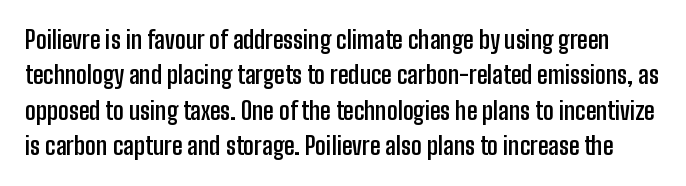
The image shows 24 px bold type, upright; set normal line spacing (1.47x), normal letter spacing, not underlined.
